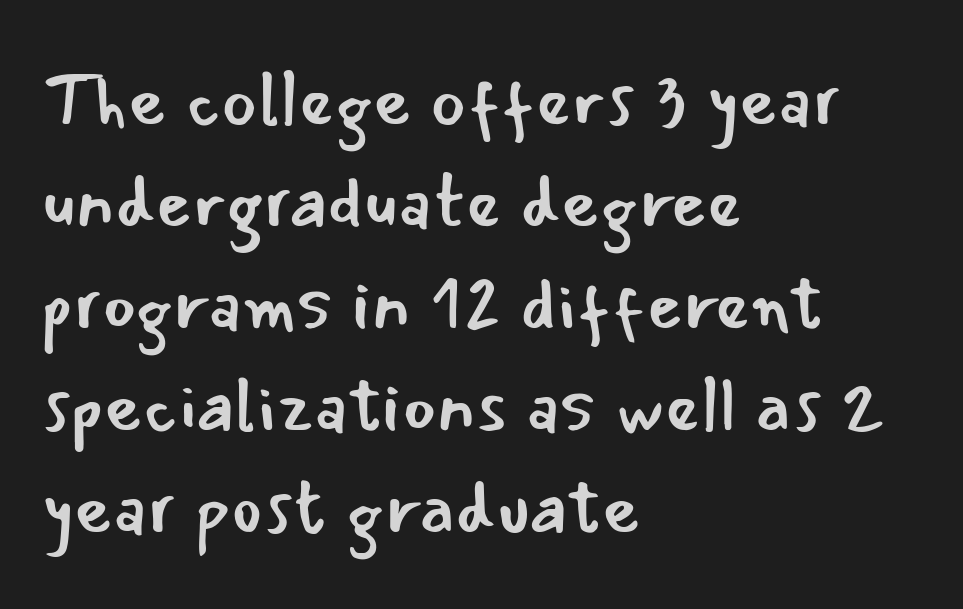
Q: Is the text bold? A: No.
Q: Is the text italic (slanted)? A: No, it is upright.
Q: Is the typeface a serif or a sans-serif typeface? A: Sans-serif.
Q: Is the text underlined? A: No.
Q: How is the paragraph aligned? A: Left-aligned.
Q: Is the spacing between letters normal or unusually wide? A: Normal.
Q: Is the spacing between lines tight, normal or loose? A: Normal.
Q: Width (condensed, normal, or wide)? A: Normal.
Q: Stroke contrast? A: Low.
Q: x-height? A: Small.
Q: Monospaced? A: No.
